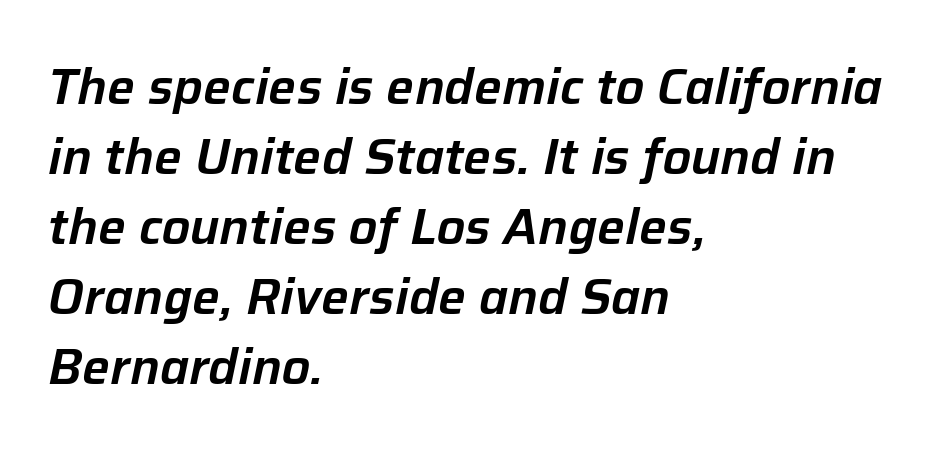
Rows of type keep a routine distance in the vertical direction. Notice how the passage keeps a crisp vertical edge on the left only. Honestly, the letter spacing is just normal — you wouldn't notice it. Proportional: the letters do not fall into vertical columns.
